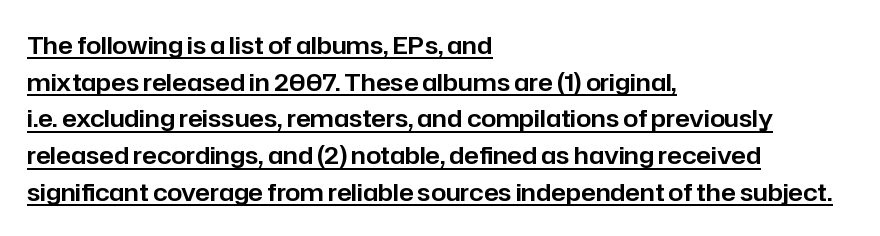
Q: Is the text italic (slanted)? A: No, it is upright.
Q: Is the text underlined? A: Yes.
Q: How is the paragraph aligned? A: Left-aligned.
Q: Is the spacing between letters normal or unusually wide? A: Normal.
Q: Is the spacing between lines tight, normal or loose? A: Normal.
